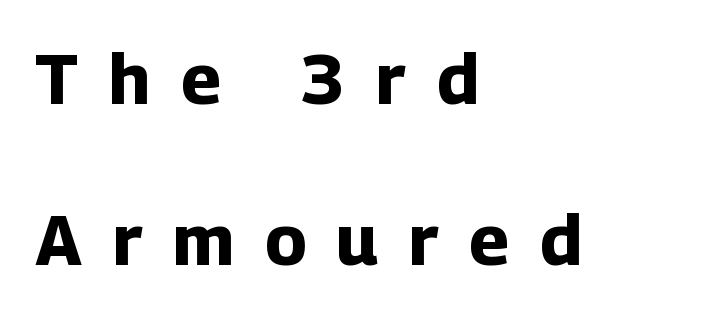
Q: Is the text bold? A: Yes.
Q: Is the text italic (slanted)? A: No, it is upright.
Q: Is the typeface a serif or a sans-serif typeface? A: Sans-serif.
Q: Is the text underlined? A: No.
Q: How is the paragraph aligned? A: Left-aligned.
Q: Is the spacing between letters normal or unusually wide? A: Unusually wide.
Q: Is the spacing between lines tight, normal or loose? A: Loose.
Q: Width (condensed, normal, or wide)? A: Normal.
Q: Stroke contrast? A: Low.
Q: x-height? A: Medium.
Q: Monospaced? A: No.
